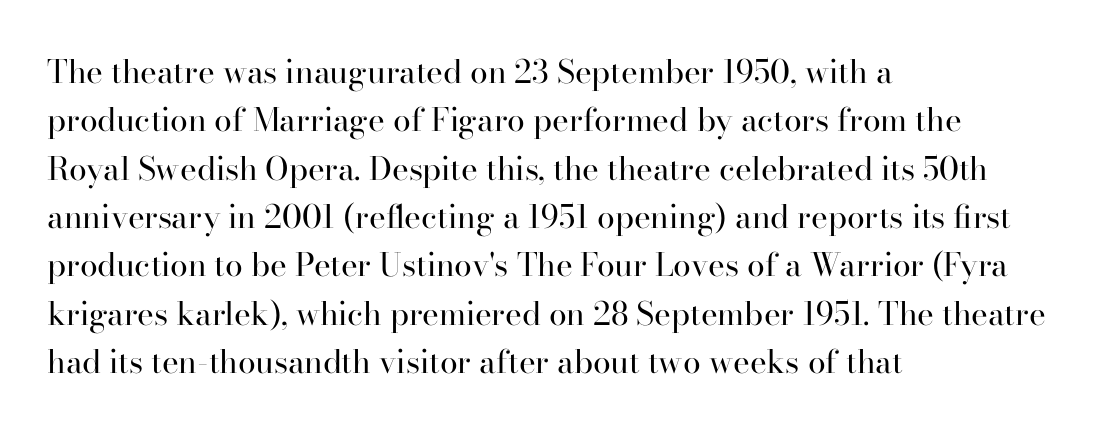
The image shows 32 px regular-weight serif type, upright; set left-aligned, normal line spacing (1.51x), normal letter spacing, not underlined; high stroke contrast and a small x-height.
